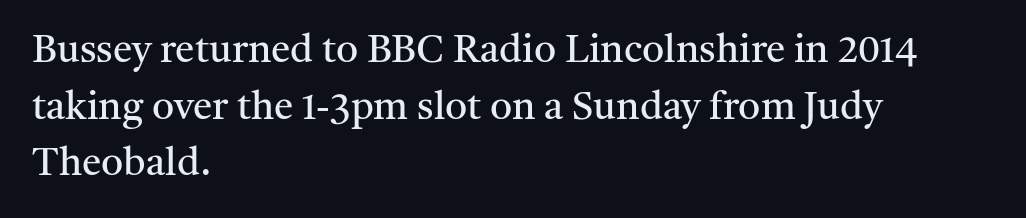
The image shows 39 px regular-weight serif type, upright; set left-aligned, normal line spacing (1.45x), normal letter spacing, not underlined; medium stroke contrast and a medium x-height.
